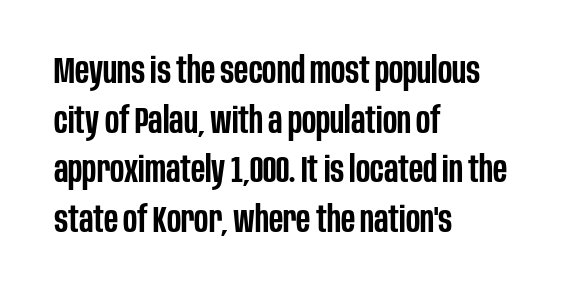
Q: Is the text bold? A: Semi-bold.
Q: Is the text italic (slanted)? A: No, it is upright.
Q: Is the typeface a serif or a sans-serif typeface? A: Sans-serif.
Q: Is the text underlined? A: No.
Q: How is the paragraph aligned? A: Left-aligned.
Q: Is the spacing between letters normal or unusually wide? A: Normal.
Q: Is the spacing between lines tight, normal or loose? A: Normal.
Q: Width (condensed, normal, or wide)? A: Condensed.
Q: Stroke contrast? A: Low.
Q: x-height? A: Large.
Q: Monospaced? A: No.
